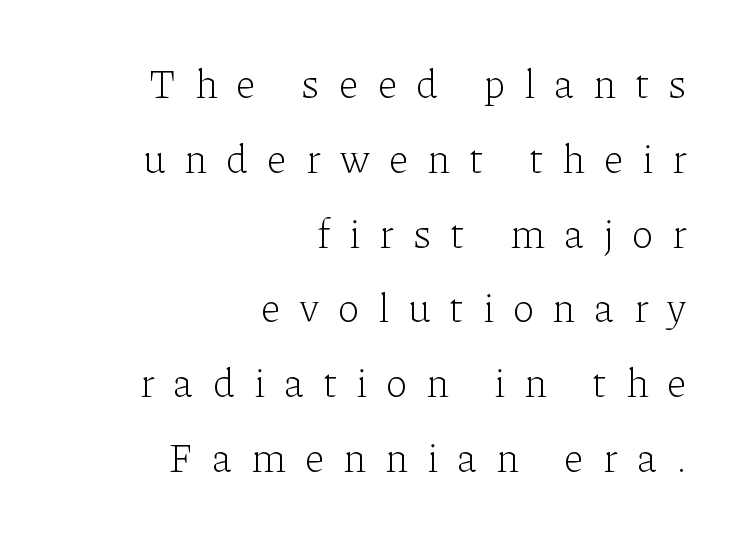
The image shows 40 px light serif type, upright; set right-aligned, line spacing 1.87x, unusually wide letter spacing (+0.47 em), not underlined; low stroke contrast and a medium x-height.
